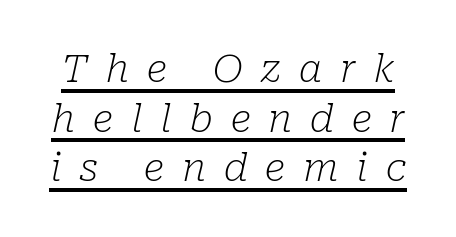
The face used here has a pronounced slope to its letters. The rows are spaced the way most documents space them. Notice how a bar underscores the lettering throughout. A serif font was chosen for this passage. Counters stay open thanks to moderate or lighter strokes.
